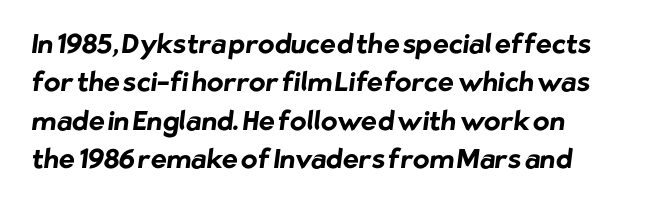
Q: Is the text bold? A: Yes.
Q: Is the text underlined? A: No.
Q: How is the paragraph aligned? A: Left-aligned.
Q: Is the spacing between letters normal or unusually wide? A: Normal.
Q: Is the spacing between lines tight, normal or loose? A: Normal.
